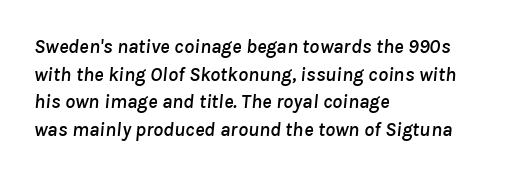
{"italic": "yes", "lean": "right", "slant_degrees": 8, "underline": "no", "align": "left", "line_spacing": "normal", "line_spacing_ratio": 1.38, "letter_spacing": "normal", "letter_spacing_em": 0.0, "glyph_px": 20}
